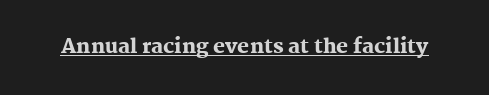
Q: Is the text bold? A: Yes.
Q: Is the text italic (slanted)? A: No, it is upright.
Q: Is the text underlined? A: Yes.
Q: Is the spacing between letters normal or unusually wide? A: Normal.
